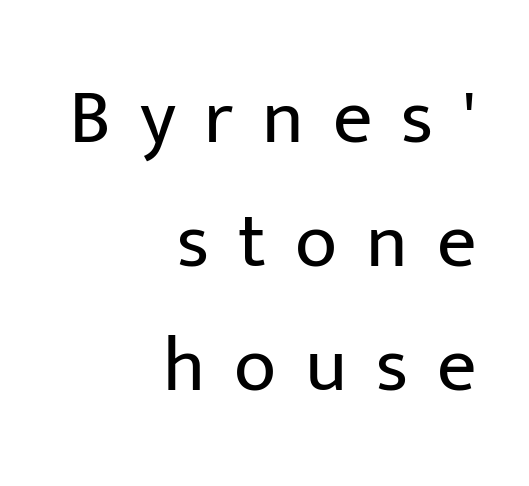
{"serif": "no", "italic": "no", "bold": "no", "weight": "regular", "width": "normal", "stroke_contrast": "low", "x_height": "medium", "monospaced": "no", "underline": "no", "align": "right", "line_spacing": "normal", "line_spacing_ratio": 1.59, "letter_spacing": "wide", "letter_spacing_em": 0.37, "glyph_px": 78}
